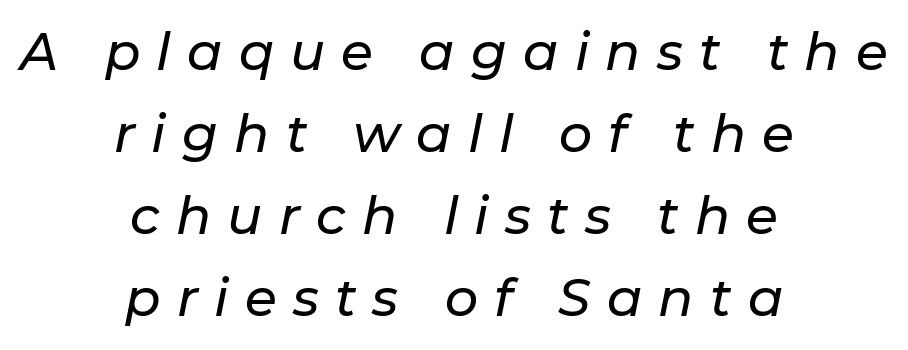
The image shows 52 px text type, italic (leaning right); set centered, normal line spacing (1.58x), unusually wide letter spacing (+0.31 em), not underlined; low stroke contrast and a medium x-height.
